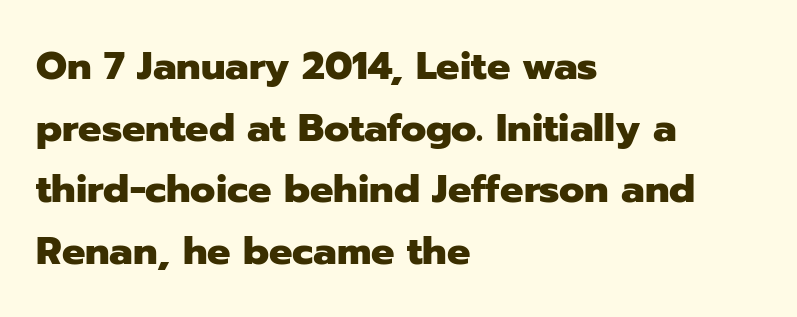
The image shows 39 px heavy sans-serif type, upright; set left-aligned, normal line spacing (1.58x), normal letter spacing, not underlined; low stroke contrast and a medium x-height.
